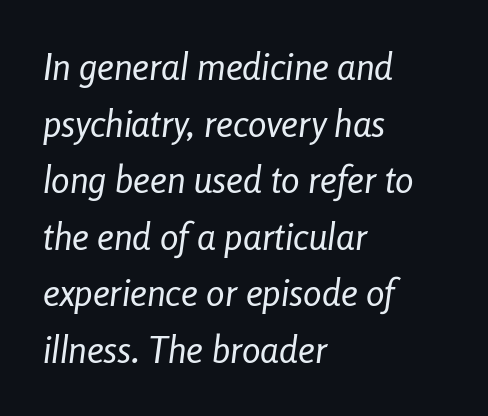
{"italic": "yes", "lean": "right", "slant_degrees": 8, "bold": "no", "weight": "regular", "width": "condensed", "stroke_contrast": "low", "x_height": "medium", "monospaced": "no", "underline": "no", "align": "left", "line_spacing": "normal", "line_spacing_ratio": 1.53, "letter_spacing": "normal", "letter_spacing_em": 0.0, "glyph_px": 37}
